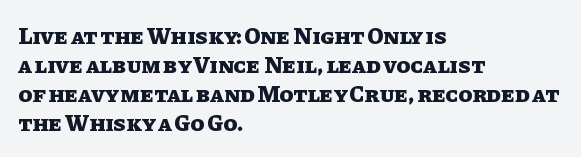
The image shows 23 px bold type, upright; set left-aligned, normal line spacing (1.26x), normal letter spacing, not underlined.
